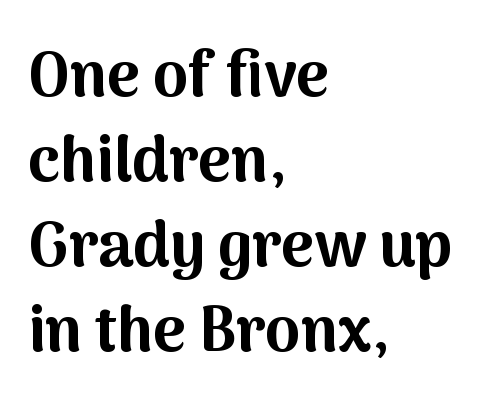
Q: Is the text bold? A: Yes.
Q: Is the text italic (slanted)? A: No, it is upright.
Q: Is the typeface a serif or a sans-serif typeface? A: Sans-serif.
Q: Is the text underlined? A: No.
Q: How is the paragraph aligned? A: Left-aligned.
Q: Is the spacing between letters normal or unusually wide? A: Normal.
Q: Is the spacing between lines tight, normal or loose? A: Normal.
Q: Width (condensed, normal, or wide)? A: Normal.
Q: Stroke contrast? A: Medium.
Q: x-height? A: Medium.
Q: Monospaced? A: No.
